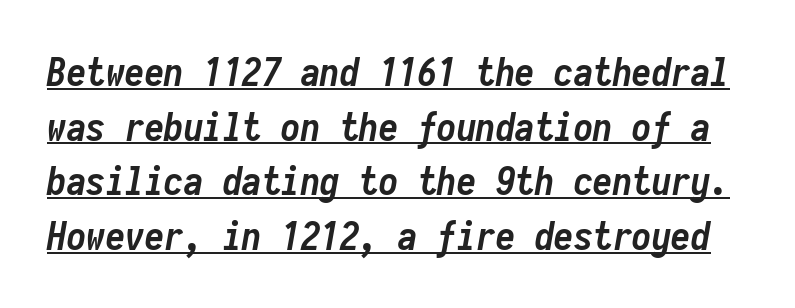
Chunky letters — that's bold for sure. Each new line begins a customary step beneath the previous one. A typesetter would mark this as italic. The face used here is monospaced, like something from a code editor. Letter spacing: default. The glyphs are accompanied by a horizontal stroke just below them.
